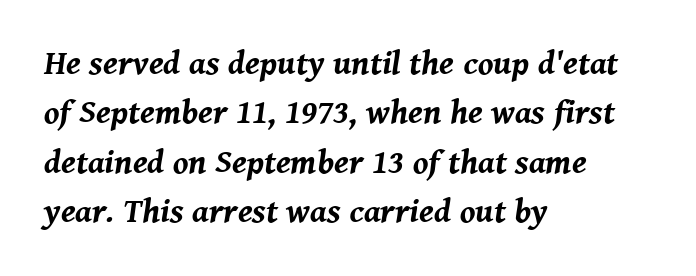
{"italic": "yes", "lean": "right", "slant_degrees": 8, "bold": "yes", "weight": "bold", "width": "normal", "stroke_contrast": "medium", "x_height": "medium", "monospaced": "no", "underline": "no", "align": "left", "line_spacing": "normal", "line_spacing_ratio": 1.45, "letter_spacing": "normal", "letter_spacing_em": 0.0, "glyph_px": 34}
